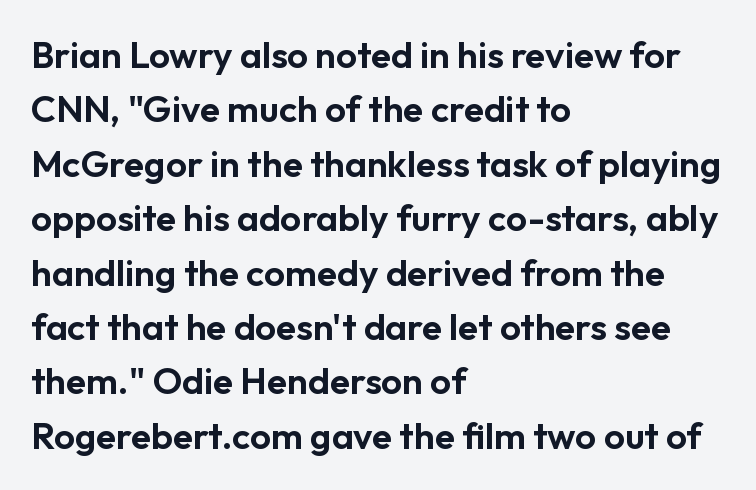
A roman cut, with each character standing at attention. Interline gaps are of average width in this sample. What kind of face is this? One without serifs — a sans. These lines are rendered in a variable-pitch font. Rule under the text: the space is simply empty.
